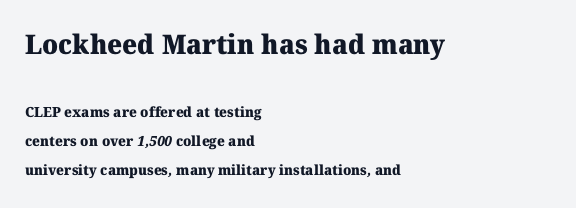
Q: Is the text bold? A: Yes.
Q: Is the text underlined? A: No.
Q: How is the paragraph aligned? A: Left-aligned.
Q: Is the spacing between letters normal or unusually wide? A: Normal.
Q: Is the spacing between lines tight, normal or loose? A: Loose.
Q: Which block of text is set in a larger size, the first (top) or the second (bottom)? A: The first (top) one.
